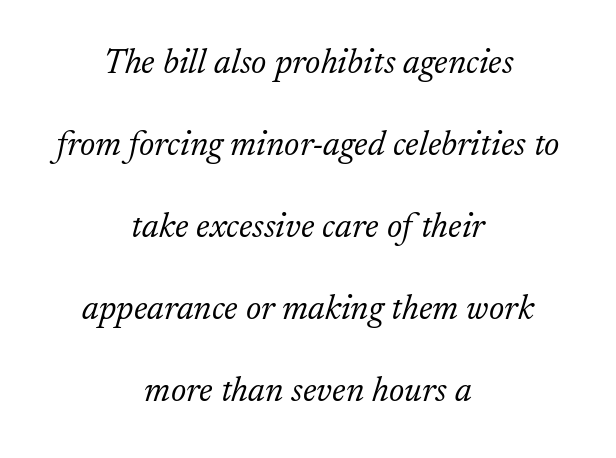
This sample has the flowing, uneven cadence of proportional lettering. Weight class: somewhere from thin through regular. If you measured baseline to baseline, you'd find a long distance. Note: serifs present on the glyphs.
